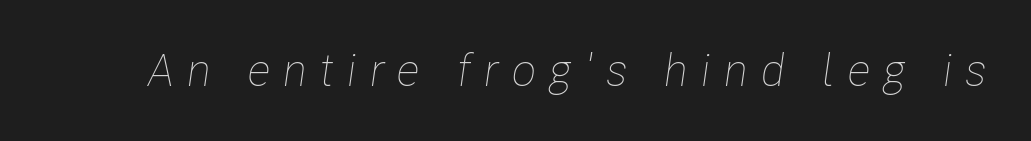
The image shows 45 px thin, condensed type, italic (leaning right); set unusually wide letter spacing (+0.29 em), not underlined; low stroke contrast and a medium x-height.
